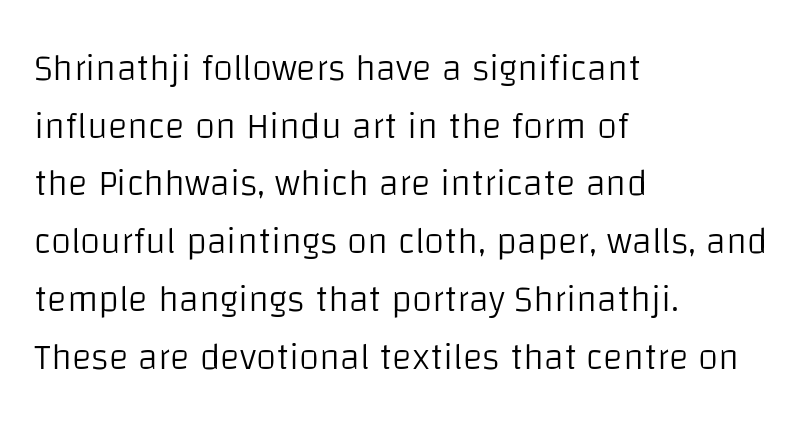
The image shows 37 px light sans-serif type, upright; set left-aligned, normal line spacing (1.56x), normal letter spacing, not underlined; low stroke contrast and a large x-height.
